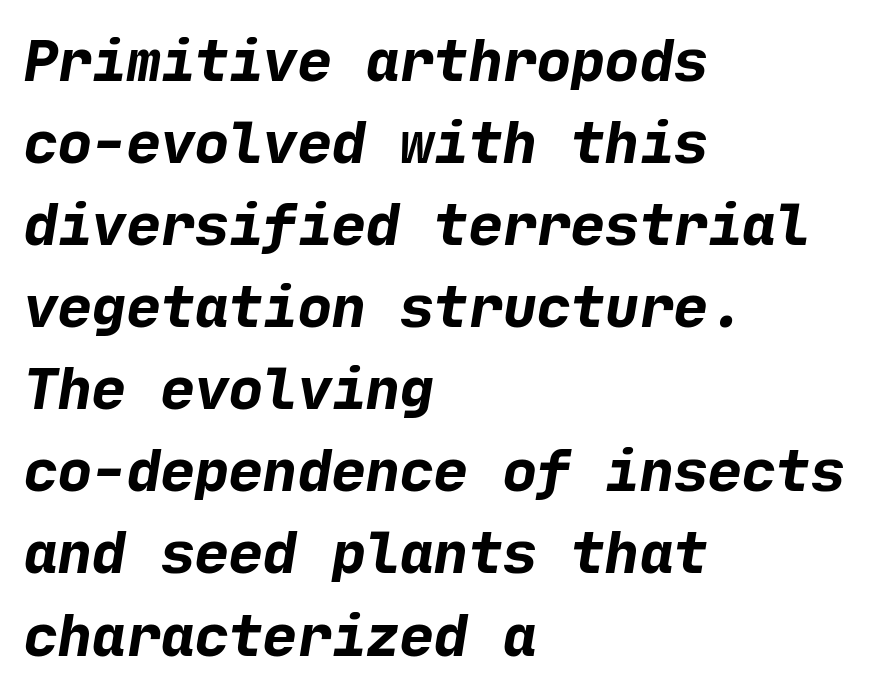
The image shows 57 px bold sans-serif type; set left-aligned, normal line spacing (1.44x), normal letter spacing, not underlined; low stroke contrast and a medium x-height.
